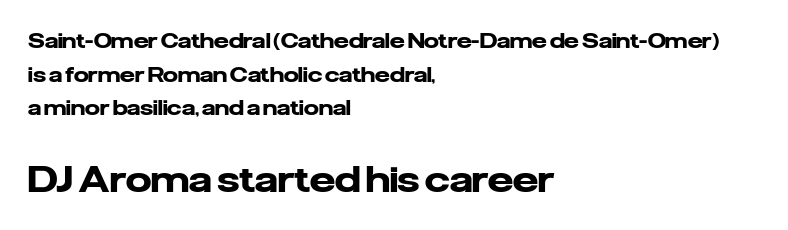
{"serif": "no", "italic": "no", "bold": "yes", "weight": "heavy", "width": "normal", "stroke_contrast": "low", "x_height": "medium", "monospaced": "no", "underline": "no", "align": "left", "line_spacing": "normal", "line_spacing_ratio": 1.6, "letter_spacing": "normal", "letter_spacing_em": 0.0, "larger_block": "second", "size_ratio": 1.71, "glyph_px": 36}
